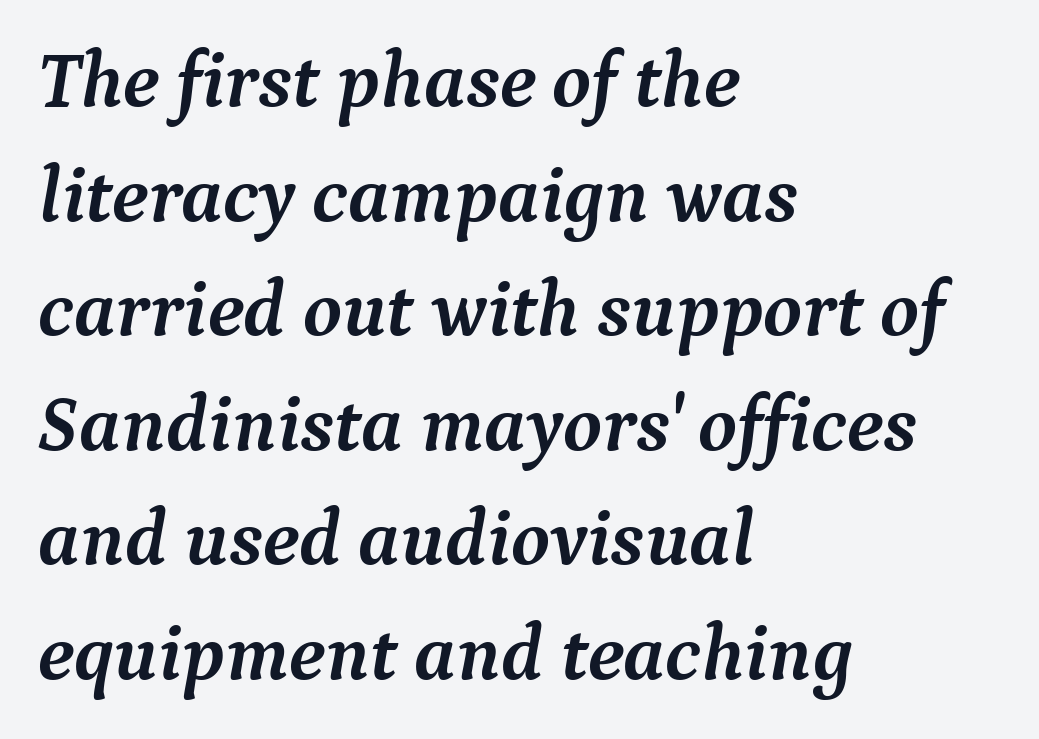
{"serif": "yes", "italic": "yes", "lean": "right", "slant_degrees": 9, "bold": "yes", "weight": "semibold", "width": "normal", "stroke_contrast": "medium", "x_height": "medium", "monospaced": "no", "underline": "no", "align": "left", "line_spacing": "normal", "line_spacing_ratio": 1.45, "letter_spacing": "normal", "letter_spacing_em": 0.0, "glyph_px": 79}
